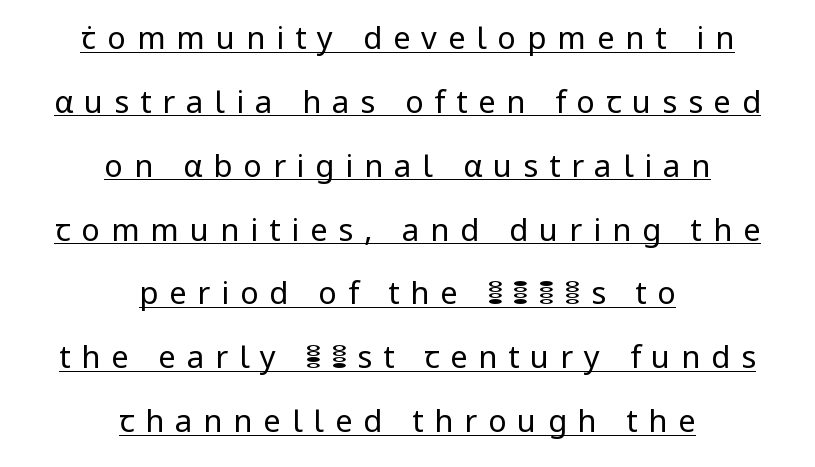
Q: Is the text bold? A: No.
Q: Is the text italic (slanted)? A: No, it is upright.
Q: Is the typeface a serif or a sans-serif typeface? A: Sans-serif.
Q: Is the text underlined? A: Yes.
Q: How is the paragraph aligned? A: Centered.
Q: Is the spacing between letters normal or unusually wide? A: Unusually wide.
Q: Is the spacing between lines tight, normal or loose? A: Loose.
Q: Width (condensed, normal, or wide)? A: Normal.
Q: Stroke contrast? A: Low.
Q: x-height? A: Medium.
Q: Monospaced? A: No.
